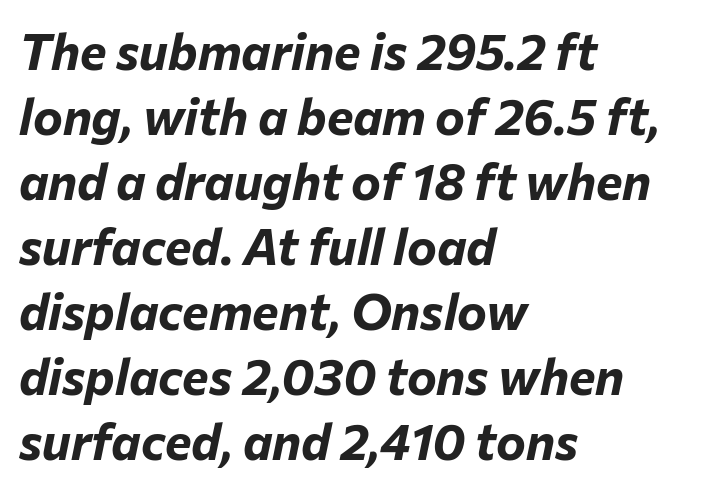
Q: Is the text bold? A: Yes.
Q: Is the text italic (slanted)? A: Yes, it leans right by about 12 degrees.
Q: Is the text underlined? A: No.
Q: How is the paragraph aligned? A: Left-aligned.
Q: Is the spacing between letters normal or unusually wide? A: Normal.
Q: Is the spacing between lines tight, normal or loose? A: Normal.
Q: Width (condensed, normal, or wide)? A: Normal.
Q: Stroke contrast? A: Low.
Q: x-height? A: Medium.
Q: Monospaced? A: No.
